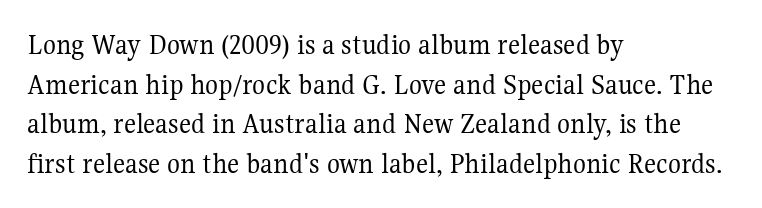
Q: Is the text bold? A: No.
Q: Is the text italic (slanted)? A: No, it is upright.
Q: Is the typeface a serif or a sans-serif typeface? A: Serif.
Q: Is the text underlined? A: No.
Q: How is the paragraph aligned? A: Left-aligned.
Q: Is the spacing between letters normal or unusually wide? A: Normal.
Q: Is the spacing between lines tight, normal or loose? A: Normal.
Q: Width (condensed, normal, or wide)? A: Normal.
Q: Stroke contrast? A: Medium.
Q: x-height? A: Medium.
Q: Monospaced? A: No.
